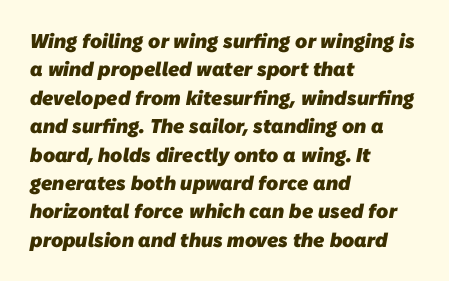
Q: Is the text bold? A: Yes.
Q: Is the text underlined? A: No.
Q: How is the paragraph aligned? A: Left-aligned.
Q: Is the spacing between letters normal or unusually wide? A: Normal.
Q: Is the spacing between lines tight, normal or loose? A: Normal.
